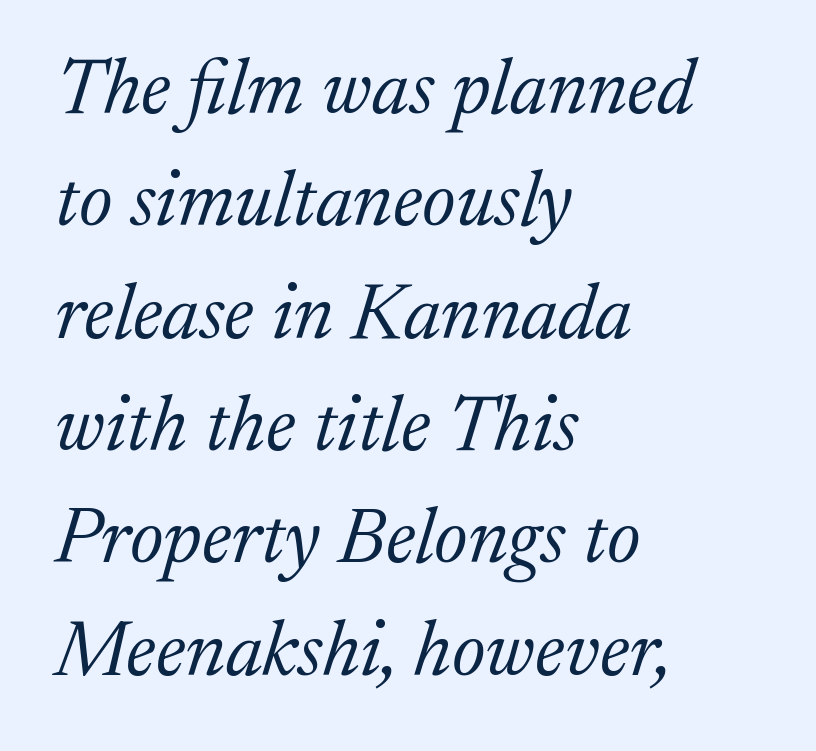
The image shows 78 px light serif type, italic (leaning right); set left-aligned, normal line spacing (1.44x), normal letter spacing, not underlined; medium stroke contrast and a medium x-height.
